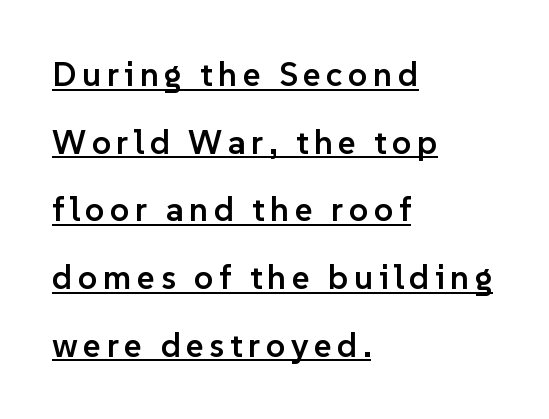
{"serif": "no", "italic": "no", "bold": "semi", "weight": "semibold", "width": "normal", "stroke_contrast": "low", "x_height": "medium", "monospaced": "no", "underline": "yes", "align": "left", "line_spacing": "loose", "line_spacing_ratio": 1.99, "glyph_px": 34}
